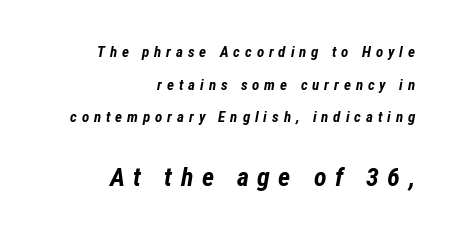
Notice the wide empty band between every row — that's loose leading. Which margin do the lines hug? The right one — the left edge is uneven. Scale increases going downward across the two blocks. Plain, unruled lines of type. The letters are spread apart with noticeably loose tracking.
